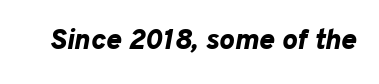
Q: Is the text bold? A: Yes.
Q: Is the text italic (slanted)? A: Yes, it leans right by about 10 degrees.
Q: Is the text underlined? A: No.
Q: Is the spacing between letters normal or unusually wide? A: Normal.
Q: Width (condensed, normal, or wide)? A: Normal.
Q: Stroke contrast? A: Low.
Q: x-height? A: Medium.
Q: Monospaced? A: No.
